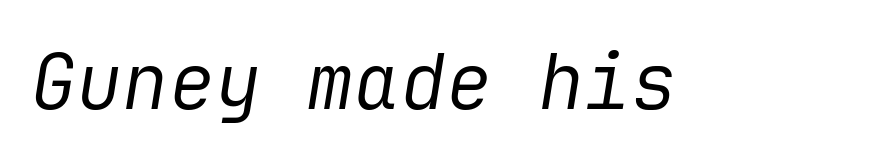
The space directly below the letters is spotless. Words appear dense and cohesive because spacing is normal. The typesetting does not lean heavy: it is not bold. Observe the lean: these are italic letterforms.
